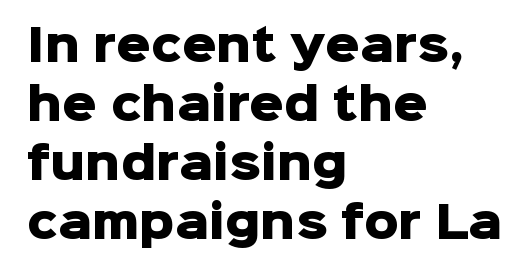
The image shows 43 px heavy sans-serif type, upright; set left-aligned, normal line spacing (1.37x), normal letter spacing, not underlined; low stroke contrast and a medium x-height.
